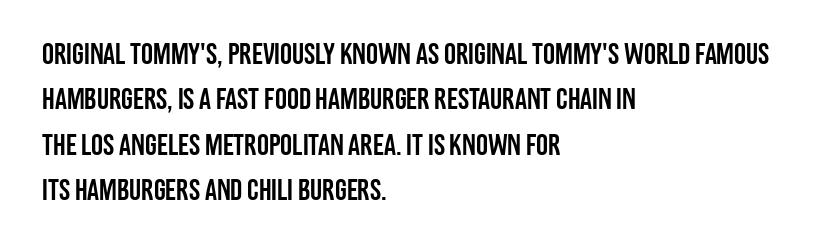
Q: Is the text italic (slanted)? A: No, it is upright.
Q: Is the typeface a serif or a sans-serif typeface? A: Sans-serif.
Q: Is the text underlined? A: No.
Q: How is the paragraph aligned? A: Left-aligned.
Q: Is the spacing between letters normal or unusually wide? A: Normal.
Q: Is the spacing between lines tight, normal or loose? A: Normal.
Q: Width (condensed, normal, or wide)? A: Condensed.
Q: Stroke contrast? A: Low.
Q: x-height? A: Large.
Q: Monospaced? A: No.
